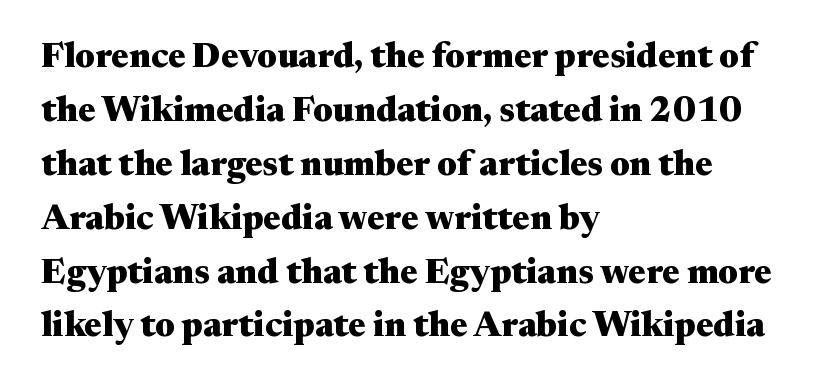
{"serif": "yes", "italic": "no", "bold": "yes", "weight": "heavy", "width": "wide", "stroke_contrast": "medium", "x_height": "medium", "monospaced": "no", "underline": "no", "align": "left", "line_spacing": "normal", "line_spacing_ratio": 1.54, "letter_spacing": "normal", "letter_spacing_em": 0.0, "glyph_px": 35}
